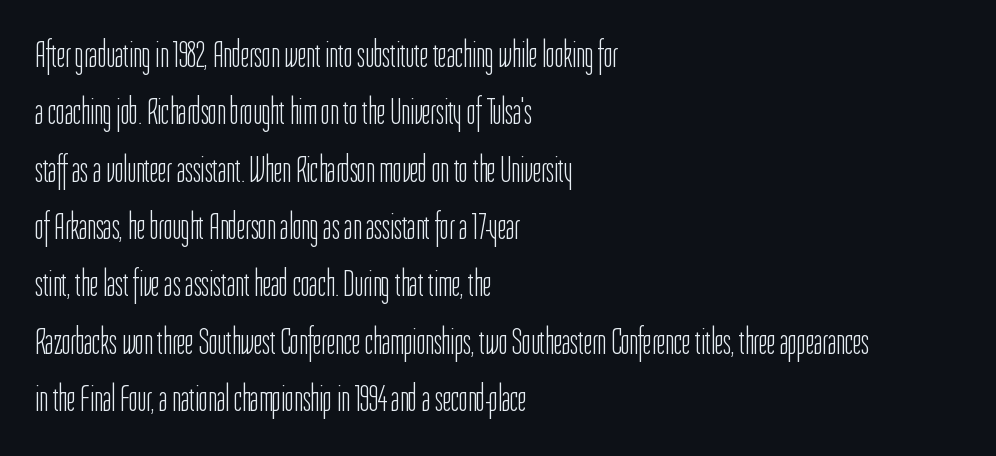
{"serif": "no", "italic": "no", "bold": "no", "weight": "light", "width": "condensed", "stroke_contrast": "low", "x_height": "medium", "monospaced": "no", "underline": "no", "align": "left", "line_spacing": "normal", "line_spacing_ratio": 1.55, "letter_spacing": "normal", "letter_spacing_em": 0.0, "glyph_px": 37}
